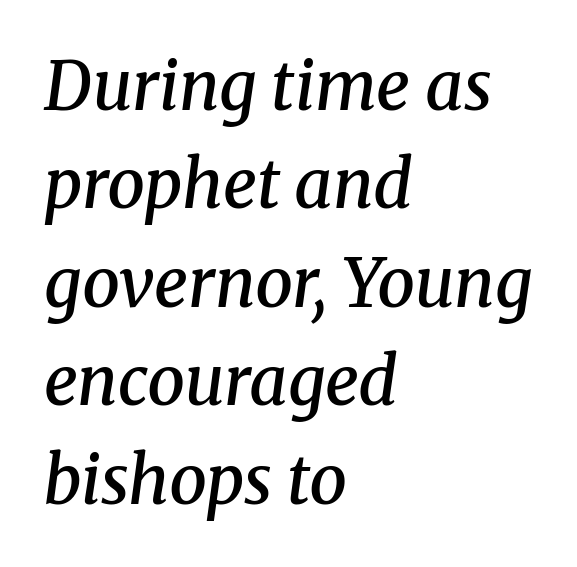
Q: Is the text bold? A: Semi-bold.
Q: Is the text italic (slanted)? A: Yes, it leans right by about 8 degrees.
Q: Is the typeface a serif or a sans-serif typeface? A: Serif.
Q: Is the text underlined? A: No.
Q: How is the paragraph aligned? A: Left-aligned.
Q: Is the spacing between letters normal or unusually wide? A: Normal.
Q: Is the spacing between lines tight, normal or loose? A: Normal.
Q: Width (condensed, normal, or wide)? A: Normal.
Q: Stroke contrast? A: Medium.
Q: x-height? A: Medium.
Q: Monospaced? A: No.
